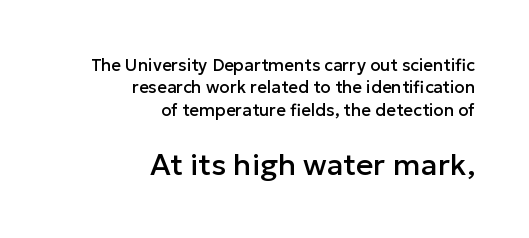
Size contrast runs from small at the top to large at the bottom. The horizontal fit of the characters is conventional and even. The axis of the letterforms is exactly vertical. Whoever set this chose a conventional vertical rhythm. The passage shown is typeset with a sans-serif family.
